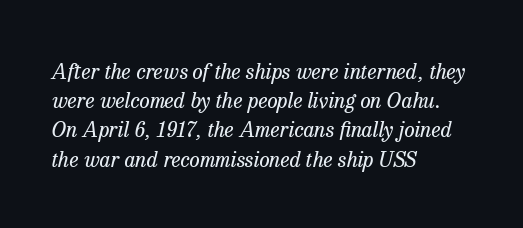
Q: Is the text bold? A: No.
Q: Is the text italic (slanted)? A: Yes, it leans right by about 13 degrees.
Q: Is the text underlined? A: No.
Q: How is the paragraph aligned? A: Left-aligned.
Q: Is the spacing between letters normal or unusually wide? A: Normal.
Q: Is the spacing between lines tight, normal or loose? A: Normal.
